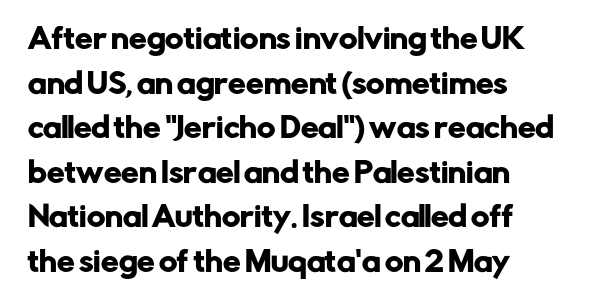
No italicization has been applied; the sample stays upright. This rendering features lettering with no underline. Letterform terminals end flat and unadorned throughout the passage. A typesetter would call this zero additional tracking.
